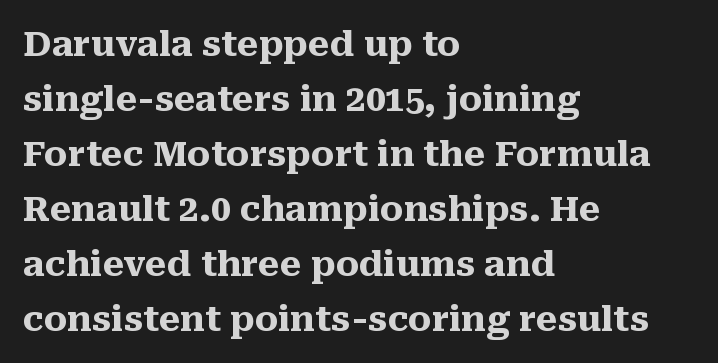
Q: Is the text bold? A: Yes.
Q: Is the text italic (slanted)? A: No, it is upright.
Q: Is the typeface a serif or a sans-serif typeface? A: Serif.
Q: Is the text underlined? A: No.
Q: How is the paragraph aligned? A: Left-aligned.
Q: Is the spacing between letters normal or unusually wide? A: Normal.
Q: Is the spacing between lines tight, normal or loose? A: Normal.
Q: Width (condensed, normal, or wide)? A: Normal.
Q: Stroke contrast? A: Medium.
Q: x-height? A: Medium.
Q: Monospaced? A: No.
